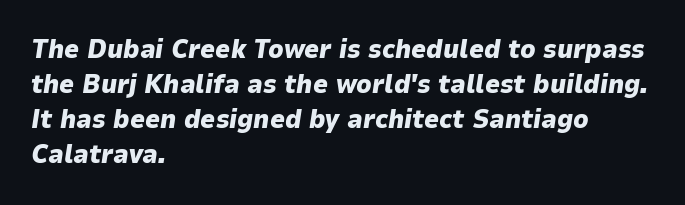
{"italic": "yes", "lean": "right", "slant_degrees": 9, "bold": "yes", "underline": "no", "align": "left", "line_spacing": "normal", "line_spacing_ratio": 1.35, "letter_spacing": "normal", "letter_spacing_em": 0.0, "glyph_px": 26}
